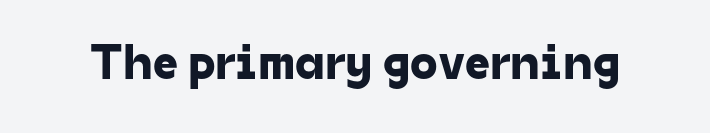
The image shows 50 px sans-serif type; set normal letter spacing, not underlined; low stroke contrast and a medium x-height.
